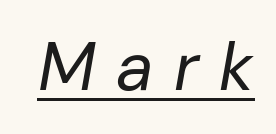
The image shows 68 px regular-weight type, italic (leaning right); set unusually wide letter spacing (+0.3 em), underlined; low stroke contrast and a medium x-height.
